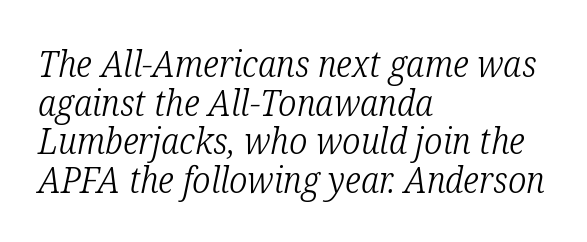
Stroke mass is kept to a normal reading level or below. Rendered with sloped, italic letterforms. In CSS terms this would be text-align: left. The passage shown is typeset with a serif family. This rendering features lettering with no underline.
